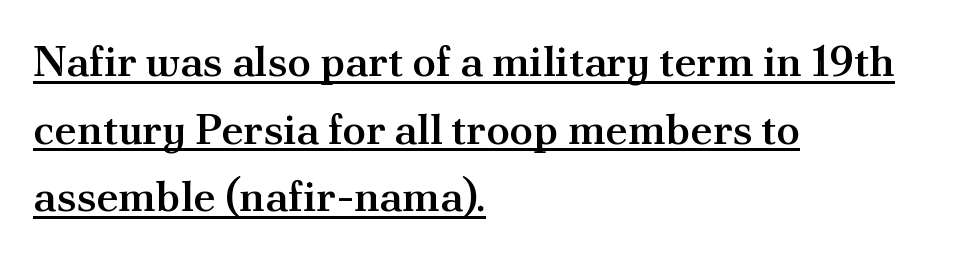
This is roman type, the default non-slanted kind. Default kerning and tracking; the words read as compact shapes. Each letter keeps its own natural width here, so spacing adapts to shape. The block of text has a typical density, with ordinary space between rows. Does the copy run flush right? No — it runs flush left.
